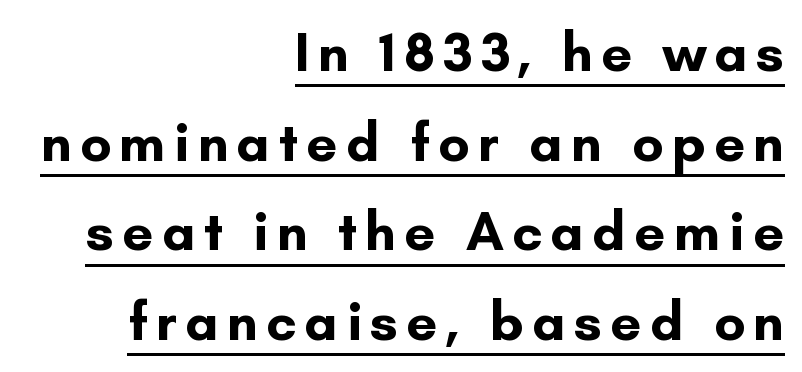
{"serif": "no", "italic": "no", "bold": "yes", "weight": "bold", "width": "normal", "stroke_contrast": "low", "x_height": "small", "monospaced": "no", "underline": "yes", "align": "right", "line_spacing": "normal", "line_spacing_ratio": 1.63, "glyph_px": 55}
